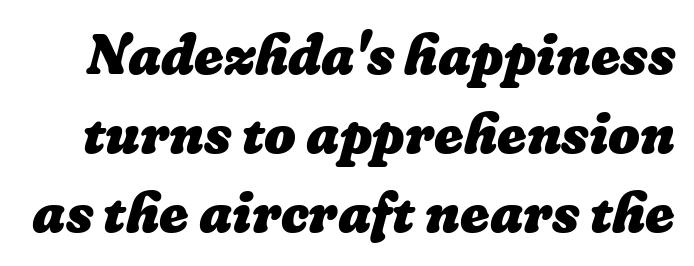
{"bold": "yes", "weight": "heavy", "width": "normal", "stroke_contrast": "low", "x_height": "medium", "monospaced": "no", "underline": "no", "line_spacing": "normal", "line_spacing_ratio": 1.41, "letter_spacing": "normal", "letter_spacing_em": 0.0, "glyph_px": 56}
